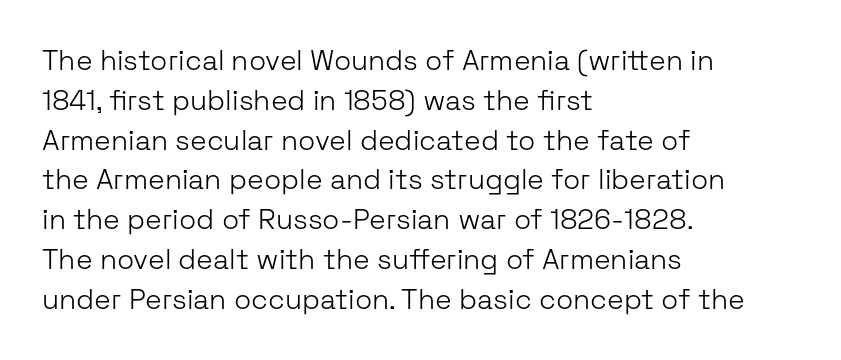
Upright lettering throughout. Compared with a centered layout, this one pins lines to the left instead. The line texture is even and compact thanks to regular tracking. Look at the bottom of the vertical strokes: they stop flat, with no serifs. The face used here is proportionally spaced, like ordinary book or web type. Summary of weight: not heavy and not bold.
